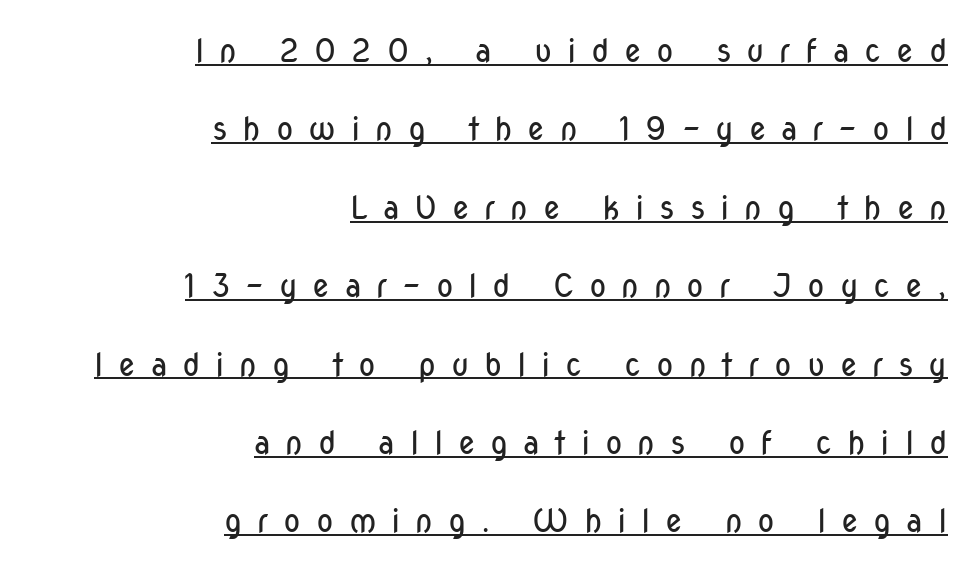
{"serif": "no", "italic": "no", "bold": "no", "weight": "regular", "width": "condensed", "stroke_contrast": "low", "x_height": "medium", "monospaced": "no", "underline": "yes", "align": "right", "line_spacing": "loose", "line_spacing_ratio": 2.45, "letter_spacing": "wide", "letter_spacing_em": 0.46, "glyph_px": 32}
